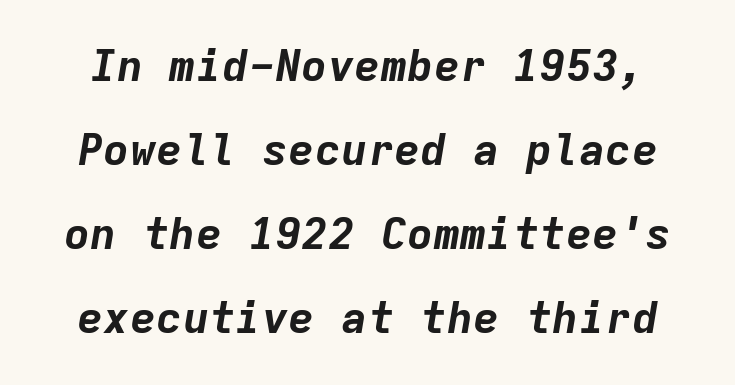
Q: Is the text bold? A: Yes.
Q: Is the text italic (slanted)? A: Yes, it leans right by about 9 degrees.
Q: Is the text underlined? A: No.
Q: Is the spacing between letters normal or unusually wide? A: Normal.
Q: Is the spacing between lines tight, normal or loose? A: Loose.
Q: Width (condensed, normal, or wide)? A: Normal.
Q: Stroke contrast? A: Low.
Q: x-height? A: Medium.
Q: Monospaced? A: Yes.
